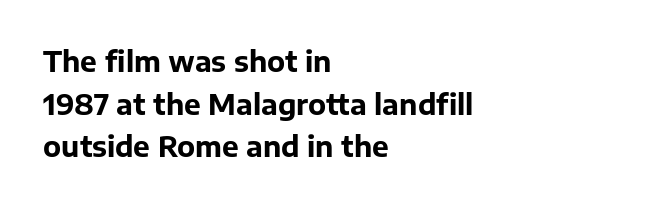
The image shows 28 px bold sans-serif type, upright; set left-aligned, normal line spacing (1.52x), normal letter spacing, not underlined; low stroke contrast and a medium x-height.
